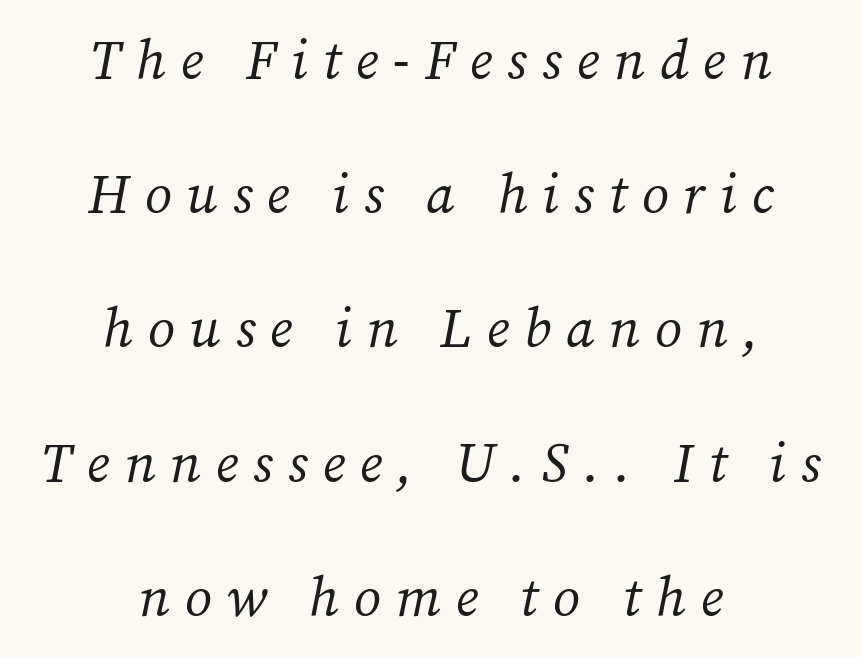
Q: Is the text bold? A: No.
Q: Is the text italic (slanted)? A: Yes, it leans right by about 12 degrees.
Q: Is the typeface a serif or a sans-serif typeface? A: Serif.
Q: Is the text underlined? A: No.
Q: How is the paragraph aligned? A: Centered.
Q: Is the spacing between letters normal or unusually wide? A: Unusually wide.
Q: Is the spacing between lines tight, normal or loose? A: Loose.
Q: Width (condensed, normal, or wide)? A: Normal.
Q: Stroke contrast? A: Medium.
Q: x-height? A: Medium.
Q: Monospaced? A: No.
